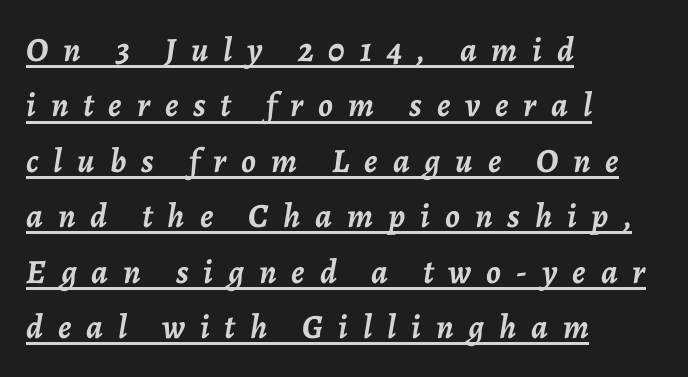
The image shows 34 px semibold type, italic (leaning right); set left-aligned, normal line spacing (1.63x), unusually wide letter spacing (+0.44 em), underlined; low stroke contrast and a medium x-height.
